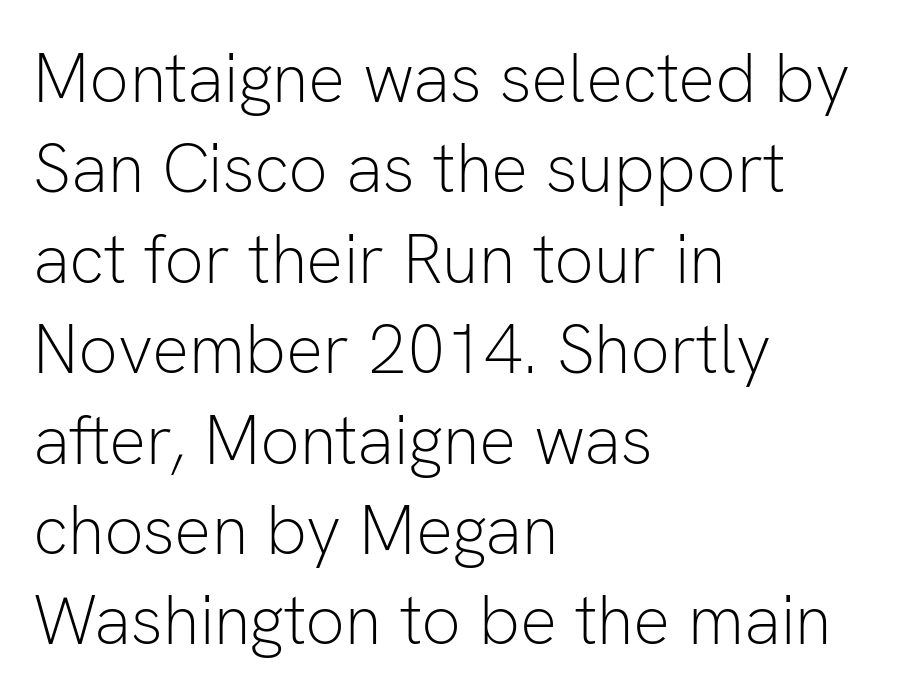
{"serif": "no", "italic": "no", "bold": "no", "weight": "light", "width": "normal", "stroke_contrast": "low", "x_height": "medium", "monospaced": "no", "underline": "no", "align": "left", "line_spacing": "normal", "line_spacing_ratio": 1.31, "letter_spacing": "normal", "letter_spacing_em": 0.0, "glyph_px": 69}
